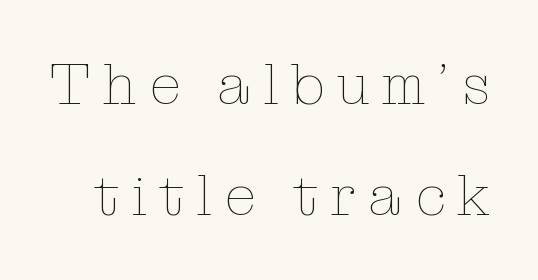
The block of text is sparse from top to bottom, with ample space between rows. The gap between lines stays unmarked. The typeface has the unassuming heft of standard copy or less. Loose tracking; the words dissolve into strings of separated letters. A typesetter would call this proportional, since set widths differ per character.
